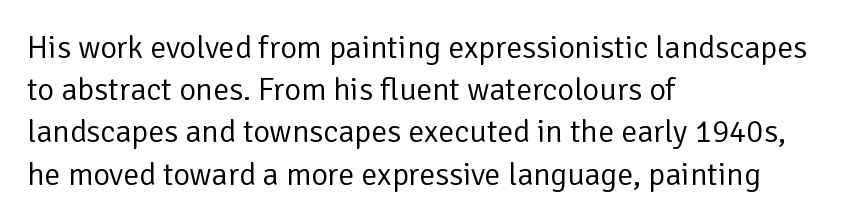
Looks like regular typesetting: each glyph gets only the width it needs. The compositor pushed each line to the left boundary. Nope, no serifs anywhere on these letters. This rendering features lettering with no underline.
